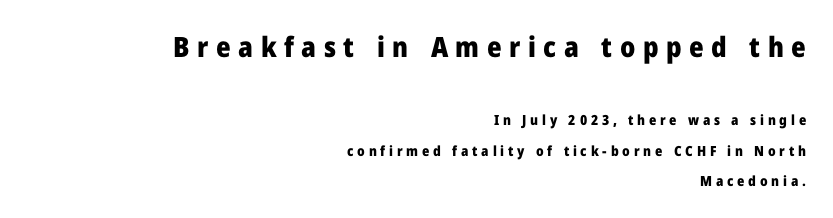
{"serif": "no", "italic": "no", "bold": "yes", "weight": "heavy", "width": "normal", "stroke_contrast": "low", "x_height": "medium", "monospaced": "no", "underline": "no", "align": "right", "line_spacing": "loose", "line_spacing_ratio": 2.17, "letter_spacing": "wide", "letter_spacing_em": 0.27, "larger_block": "first", "size_ratio": 2.0, "glyph_px": 28}
